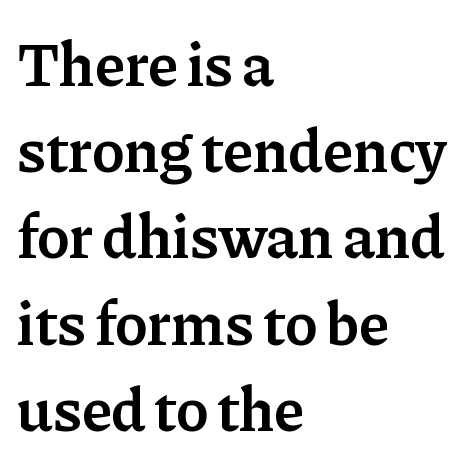
Teacher's note: observe the even left margin — that is flush-left alignment. Letterform terminals end in serifs throughout the passage. Spacing verdict: proportional, widths tailored to each character. Here the glyphs are tracked normally, forming tight word shapes. When letters stand straight like this, we call the style roman or upright.
